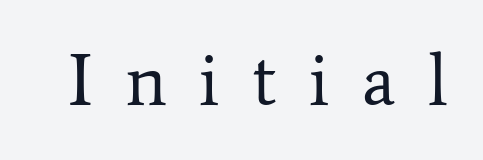
{"serif": "yes", "italic": "no", "bold": "no", "weight": "regular", "width": "normal", "stroke_contrast": "low", "x_height": "medium", "monospaced": "no", "underline": "no", "letter_spacing": "wide", "letter_spacing_em": 0.45, "glyph_px": 73}
